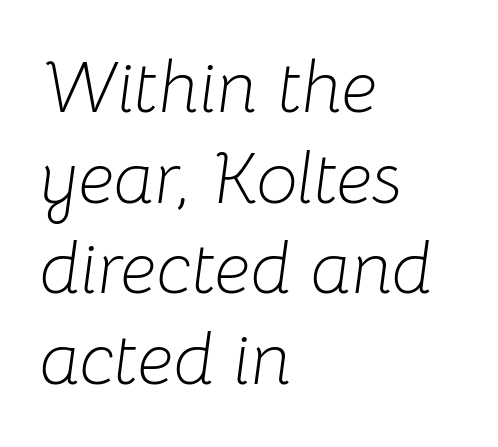
The image shows 73 px light type, italic (leaning right); set left-aligned, line spacing 1.24x, normal letter spacing, not underlined; low stroke contrast and a medium x-height.
